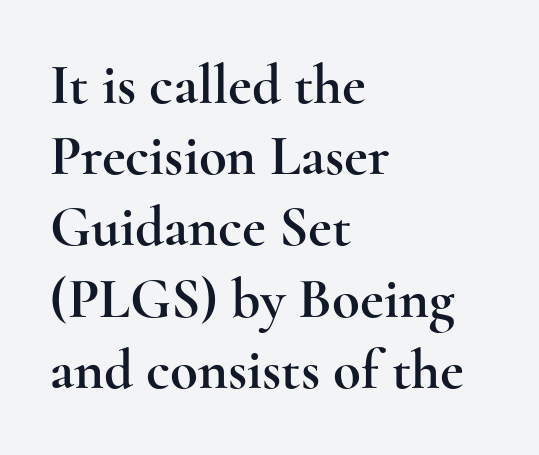
{"serif": "yes", "italic": "no", "width": "wide", "x_height": "small", "monospaced": "no", "underline": "no", "align": "left", "line_spacing": "normal", "line_spacing_ratio": 1.25, "letter_spacing": "normal", "letter_spacing_em": 0.0, "glyph_px": 57}
